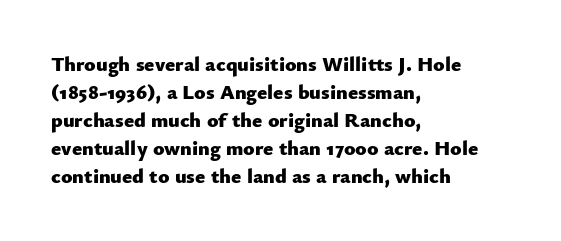
Q: Is the text bold? A: Yes.
Q: Is the text italic (slanted)? A: No, it is upright.
Q: Is the text underlined? A: No.
Q: How is the paragraph aligned? A: Left-aligned.
Q: Is the spacing between letters normal or unusually wide? A: Normal.
Q: Is the spacing between lines tight, normal or loose? A: Normal.
